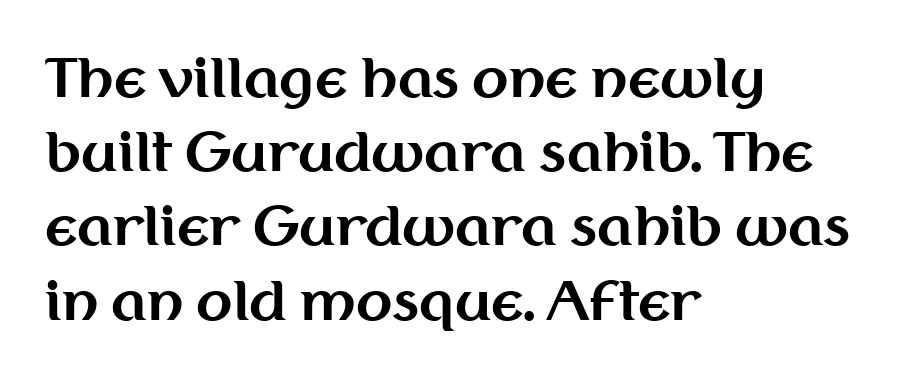
The image shows 53 px bold sans-serif type, upright; set left-aligned, normal line spacing (1.4x), normal letter spacing, not underlined; medium stroke contrast and a medium x-height.
